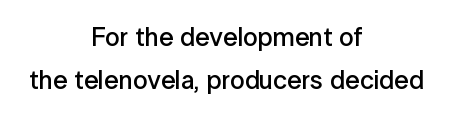
It's the straight-up-and-down kind of type. Both edges are ragged and mirror each other, which tells us the setting is centered. This rendering leaves character spacing at its baseline value. This is moderately heavy type, rendered in semibold. The vertical gap from one line to the next is medium.
